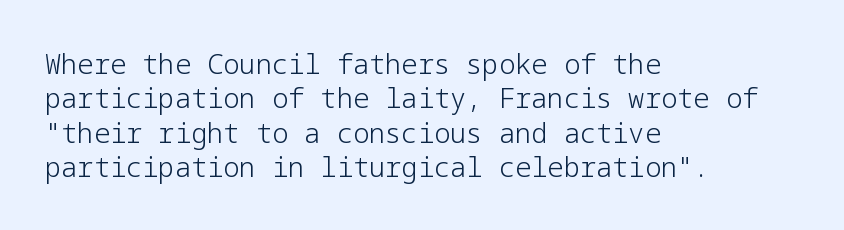
The image shows 27 px text type, upright; set left-aligned, normal line spacing (1.27x), normal letter spacing, not underlined.
